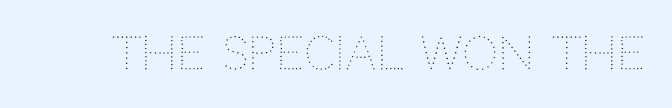
What stands out about the letter spacing? Nothing — it is the standard amount. Stroke thickness stays within the range of a standard reading face or lighter. A clean baseline with only descenders dipping below it. If you drew a line through each stem, it would be perfectly vertical. A typesetter would call this proportional, since set widths differ per character.
